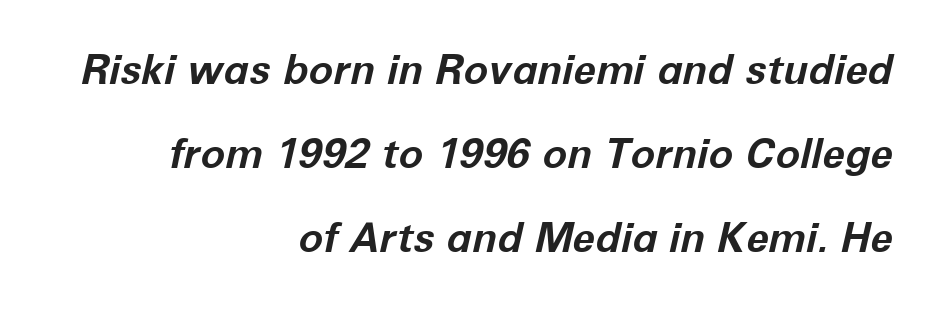
Q: Is the text bold? A: Yes.
Q: Is the text italic (slanted)? A: Yes, it leans right by about 12 degrees.
Q: Is the text underlined? A: No.
Q: How is the paragraph aligned? A: Right-aligned.
Q: Is the spacing between letters normal or unusually wide? A: Normal.
Q: Is the spacing between lines tight, normal or loose? A: Loose.
Q: Width (condensed, normal, or wide)? A: Normal.
Q: Stroke contrast? A: Low.
Q: x-height? A: Medium.
Q: Monospaced? A: No.
